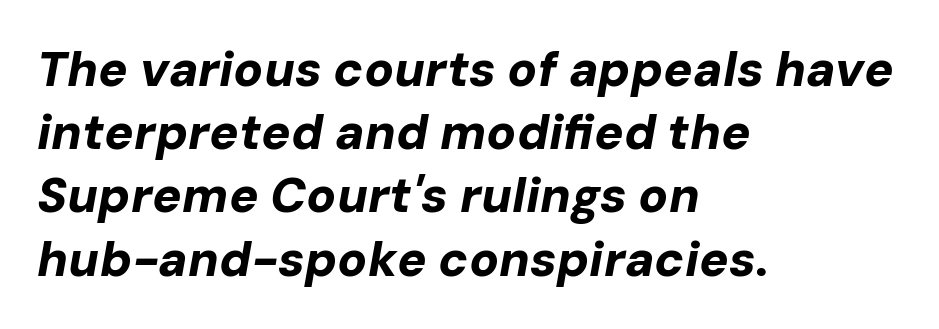
{"italic": "yes", "lean": "right", "slant_degrees": 10, "bold": "yes", "weight": "bold", "width": "normal", "stroke_contrast": "low", "x_height": "medium", "monospaced": "no", "underline": "no", "align": "left", "line_spacing": "normal", "line_spacing_ratio": 1.29, "letter_spacing": "normal", "letter_spacing_em": 0.0, "glyph_px": 49}
